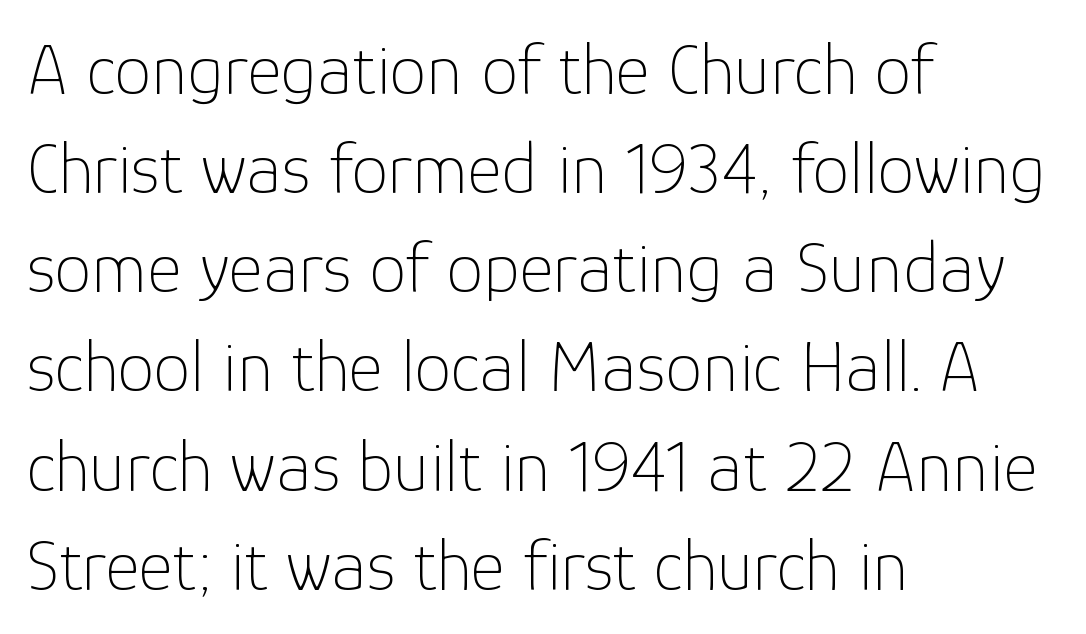
{"serif": "no", "italic": "no", "bold": "no", "weight": "thin", "width": "normal", "stroke_contrast": "low", "x_height": "medium", "monospaced": "no", "underline": "no", "align": "left", "line_spacing": "normal", "line_spacing_ratio": 1.34, "letter_spacing": "normal", "letter_spacing_em": 0.0, "glyph_px": 74}
